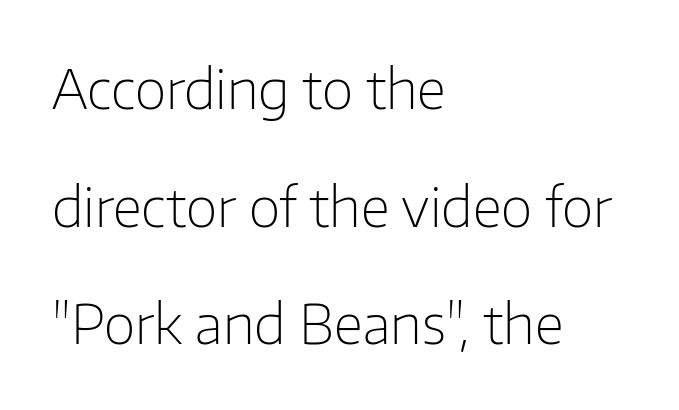
These lines are composed in type without serifs. Horizontal bands of white between lines are thick stripes. Letter spacing: default. Heft: none added — not bold.
